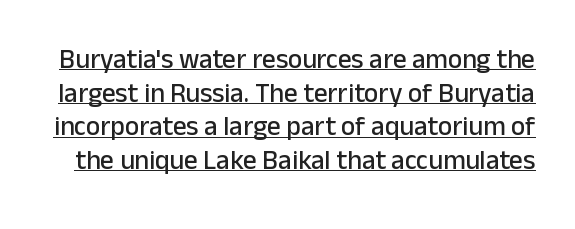
The image shows 27 px text type, upright; set normal line spacing (1.25x), normal letter spacing, underlined.
